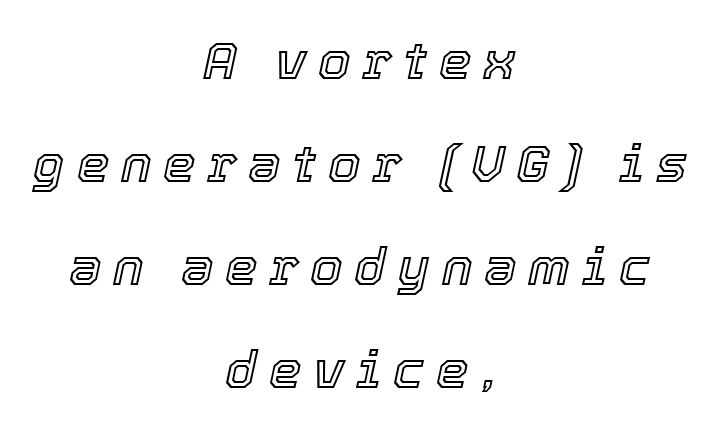
{"italic": "yes", "lean": "right", "slant_degrees": 12, "width": "normal", "x_height": "medium", "monospaced": "no", "underline": "no", "align": "center", "line_spacing": "loose", "line_spacing_ratio": 1.98, "letter_spacing": "wide", "letter_spacing_em": 0.22, "glyph_px": 52}
